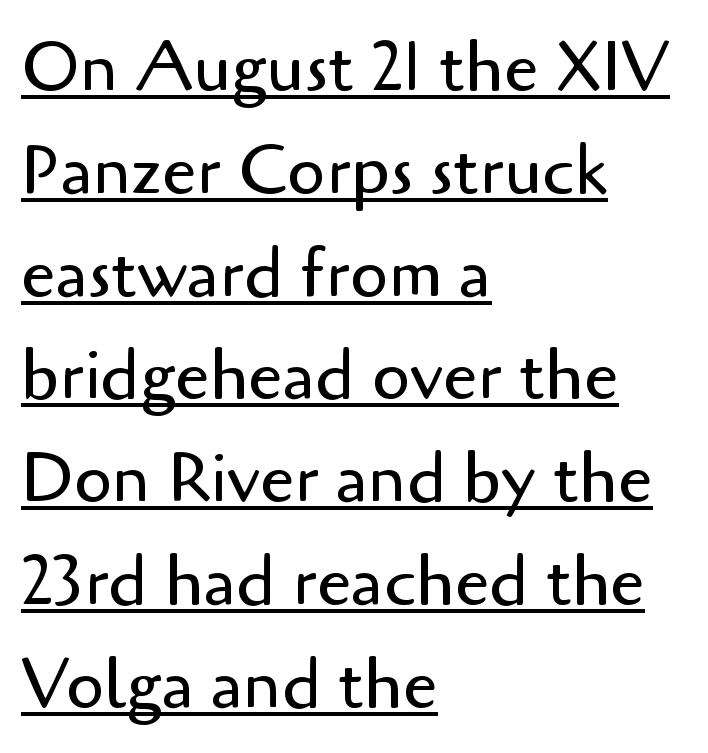
The image shows 69 px regular-weight sans-serif type, upright; set left-aligned, normal line spacing (1.49x), normal letter spacing, underlined; low stroke contrast and a small x-height.
